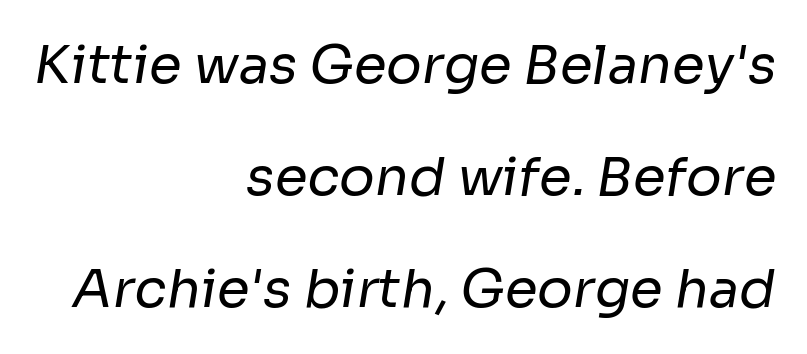
No chunkiness to these letters — they're not bold. The lines in this sample share a right terminus and differ only in where they begin. The specimen omits any rule beneath the text block's lines. The rendering keeps characters at their native spacing. Successive baselines arrive slowly, with a big drop between each.
